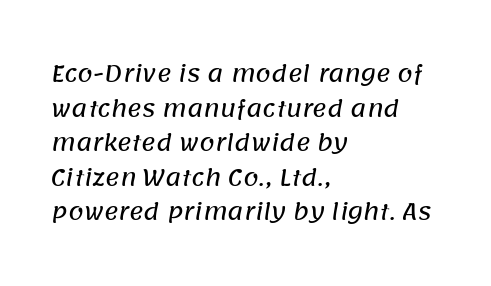
The space between consecutive lines is moderate. The type is set solid horizontally, with unmodified tracking. The passage is arranged the way most books set body copy — flush left. A bare baseline throughout the passage.
